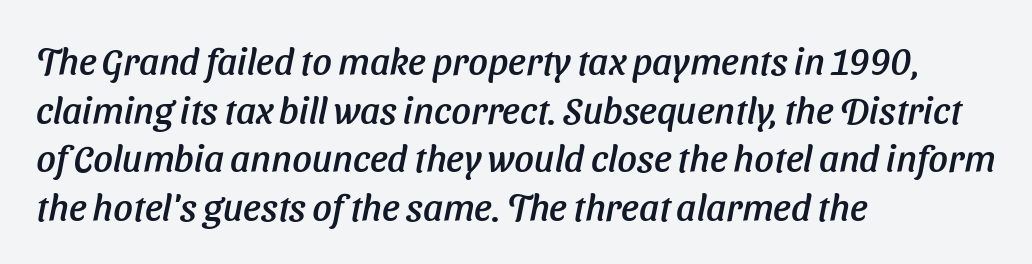
Q: Is the text italic (slanted)? A: Yes, it leans right by about 11 degrees.
Q: Is the text underlined? A: No.
Q: How is the paragraph aligned? A: Left-aligned.
Q: Is the spacing between letters normal or unusually wide? A: Normal.
Q: Is the spacing between lines tight, normal or loose? A: Normal.
Q: Width (condensed, normal, or wide)? A: Normal.
Q: Stroke contrast? A: Low.
Q: x-height? A: Medium.
Q: Monospaced? A: No.
